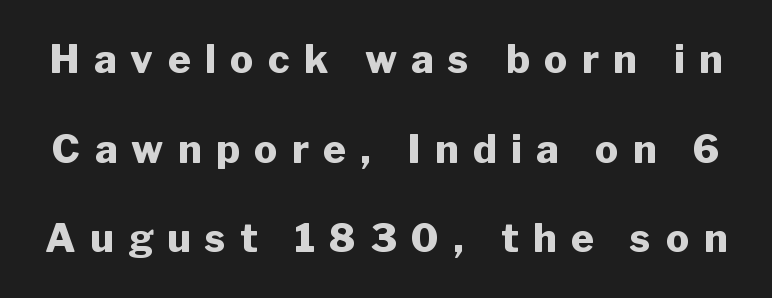
Q: Is the text bold? A: Yes.
Q: Is the text italic (slanted)? A: No, it is upright.
Q: Is the typeface a serif or a sans-serif typeface? A: Sans-serif.
Q: Is the text underlined? A: No.
Q: Is the spacing between letters normal or unusually wide? A: Unusually wide.
Q: Is the spacing between lines tight, normal or loose? A: Loose.
Q: Width (condensed, normal, or wide)? A: Normal.
Q: Stroke contrast? A: Low.
Q: x-height? A: Medium.
Q: Monospaced? A: No.
